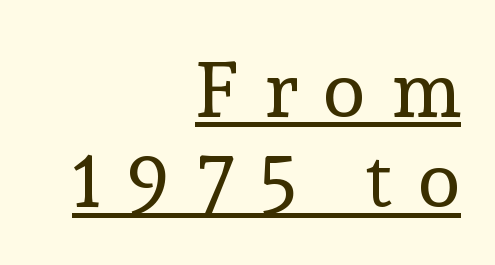
The image shows 78 px regular-weight serif type, upright; set right-aligned, line spacing 1.16x, unusually wide letter spacing (+0.33 em), underlined; a medium x-height.
